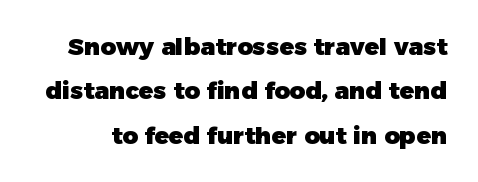
The foot of each line stays bare and open. Bold? Absolutely — the strokes are thick and heavy. Honestly, the letter spacing is just normal — you wouldn't notice it. Upright lettering throughout.
